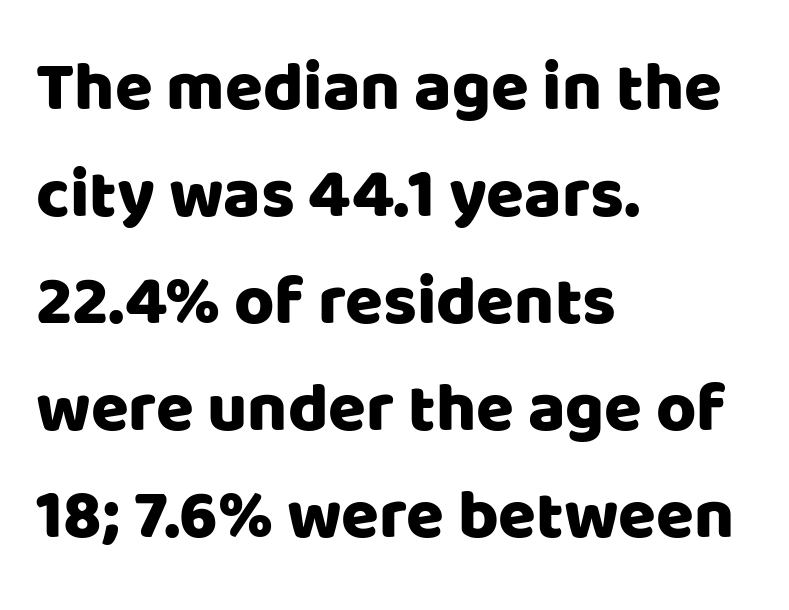
Style check: upright. Is this a fixed-width face? No — the glyphs have proportional, varying widths. The text block is weighted toward the left margin, trailing off unevenly rightward. In terms of letterspacing, this is plain default setting. Students, observe: this is what conventionally led text looks like. Serif or sans? Sans — the stroke terminals are bare.
